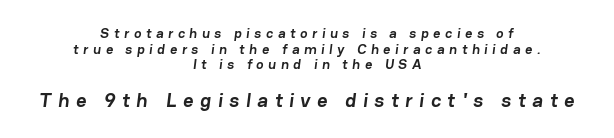
{"bold": "yes", "underline": "no", "align": "center", "line_spacing": "tight", "line_spacing_ratio": 1.12, "letter_spacing": "wide", "letter_spacing_em": 0.33, "larger_block": "second", "size_ratio": 1.43, "glyph_px": 20}
